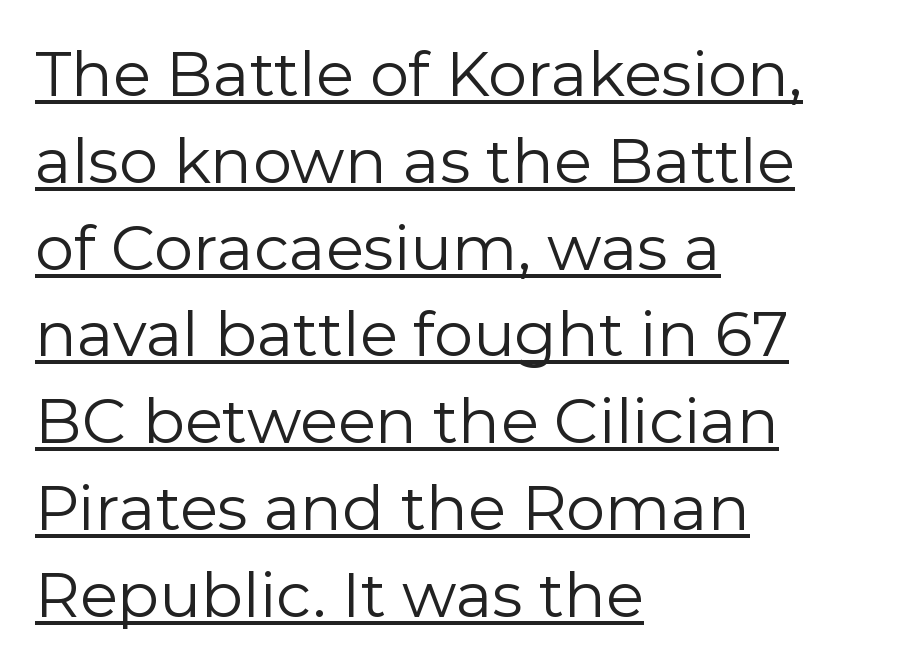
{"serif": "no", "italic": "no", "bold": "no", "weight": "regular", "width": "normal", "x_height": "medium", "monospaced": "no", "underline": "yes", "align": "left", "line_spacing": "normal", "line_spacing_ratio": 1.4, "letter_spacing": "normal", "letter_spacing_em": 0.0, "glyph_px": 62}
